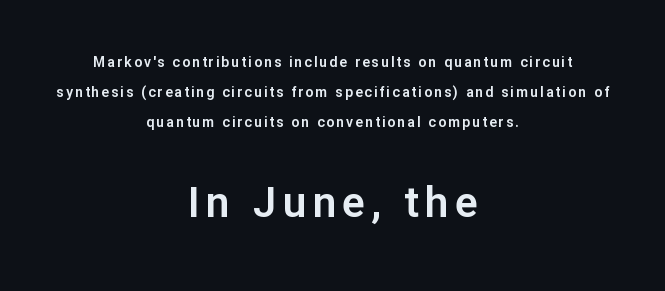
The image shows 42 px sans-serif type, upright; set centered, loose line spacing (2.16x), not underlined; the second (bottom) block is 3.0x larger; low stroke contrast and a medium x-height.
